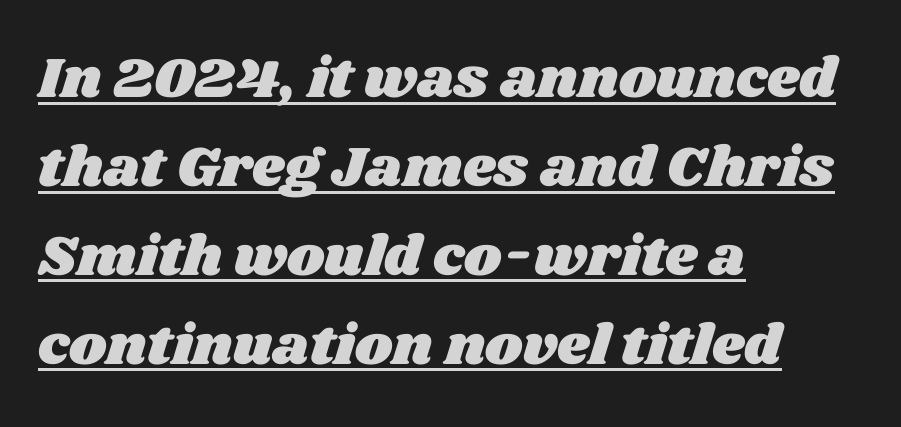
The image shows 57 px wide type; set left-aligned, normal line spacing (1.56x), normal letter spacing, underlined; medium stroke contrast and a large x-height.
